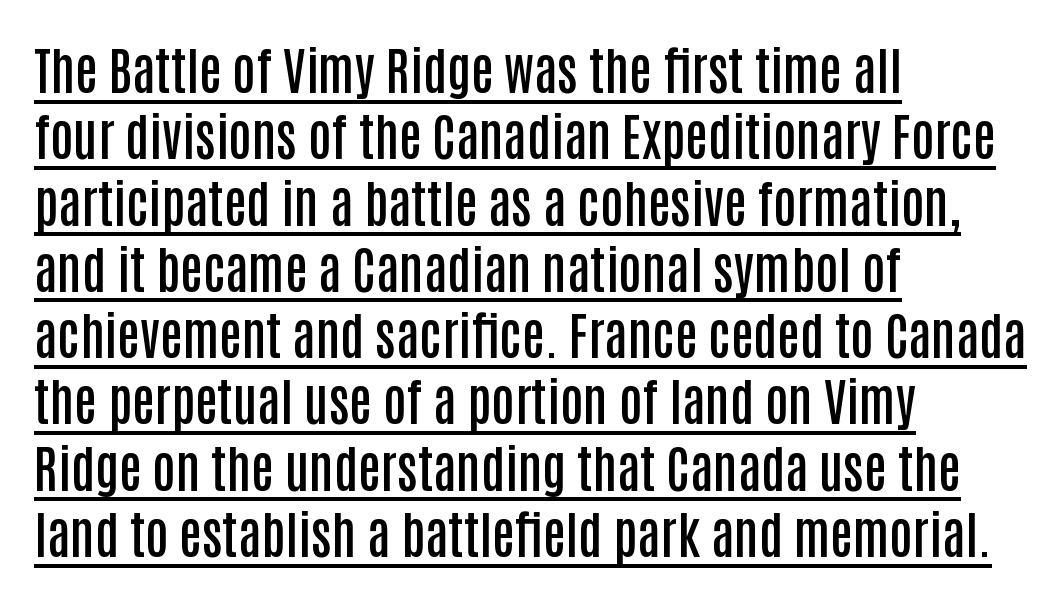
The image shows 51 px semibold, condensed sans-serif type, upright; set left-aligned, normal line spacing (1.3x), normal letter spacing, underlined; low stroke contrast and a large x-height.
